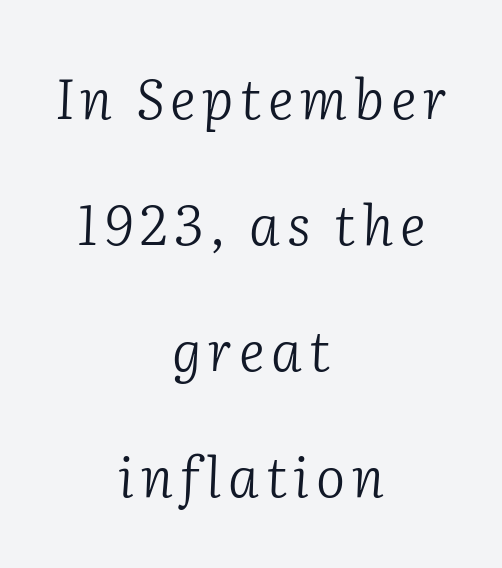
{"serif": "yes", "italic": "yes", "lean": "right", "slant_degrees": 2, "bold": "no", "weight": "light", "width": "normal", "stroke_contrast": "low", "x_height": "medium", "monospaced": "no", "underline": "no", "align": "center", "line_spacing": "loose", "line_spacing_ratio": 2.29, "glyph_px": 55}
